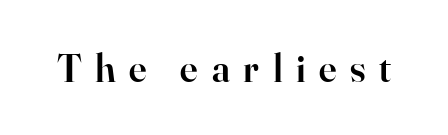
Substantial extra tracking has been applied to these lines. The typesetting leans somewhat heavy: a semibold. Here the designer chose a conventional face with non-uniform glyph widths. Is this a sans? No — the strokes have serifs. Bare-footed words on every line.
